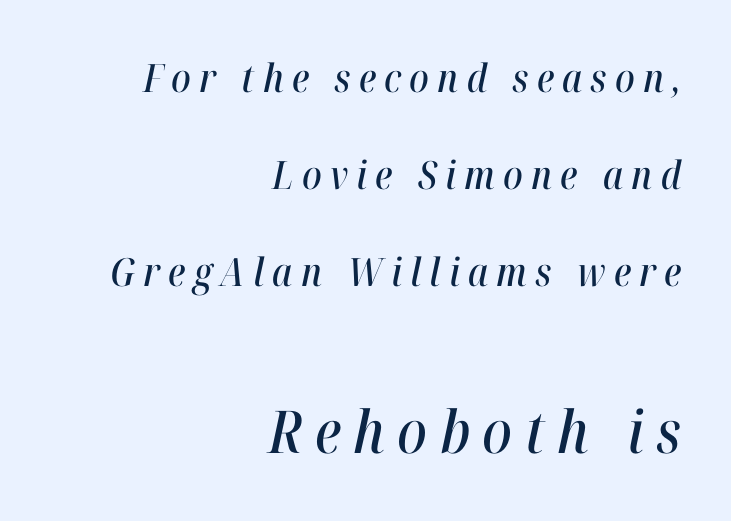
{"italic": "yes", "lean": "right", "slant_degrees": 12, "width": "condensed", "stroke_contrast": "high", "x_height": "medium", "monospaced": "no", "underline": "no", "align": "right", "line_spacing": "loose", "line_spacing_ratio": 2.49, "letter_spacing": "wide", "letter_spacing_em": 0.21, "larger_block": "second", "size_ratio": 1.51, "glyph_px": 59}
